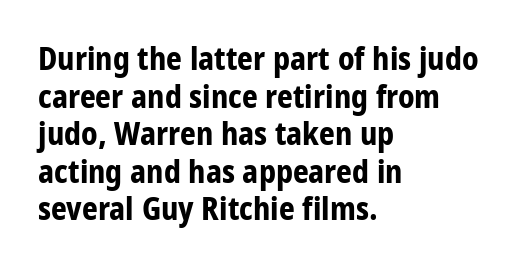
A clean baseline with only descenders dipping below it. The face used here is proportionally spaced, like ordinary book or web type. Every letter is thick-stroked: bold, no question. In CSS terms this would be text-align: left.
